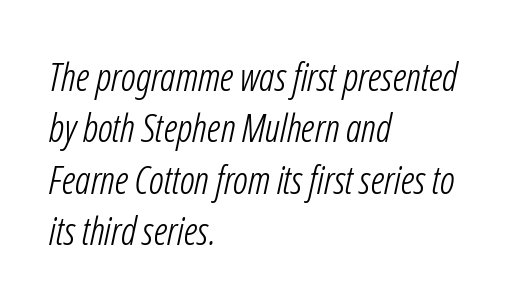
The image shows 39 px light, condensed sans-serif type; set left-aligned, normal line spacing (1.32x), normal letter spacing, not underlined; low stroke contrast and a medium x-height.
